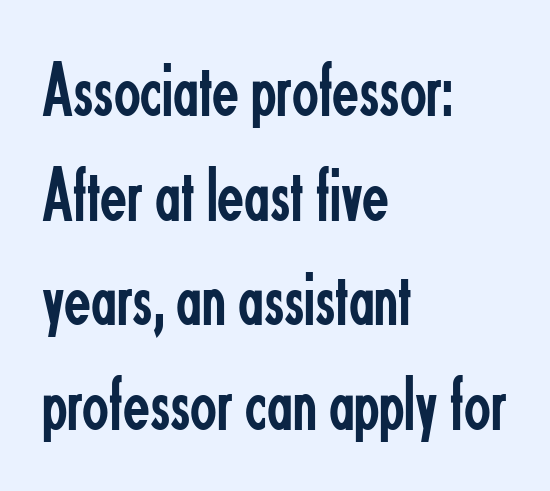
Stroke mass is kept to a normal reading level or below. Here the glyphs are tracked normally, forming tight word shapes. The designer left line spacing at the default. The paragraph has a hard left edge and a soft right edge. Nobody drew a line under any word here.
